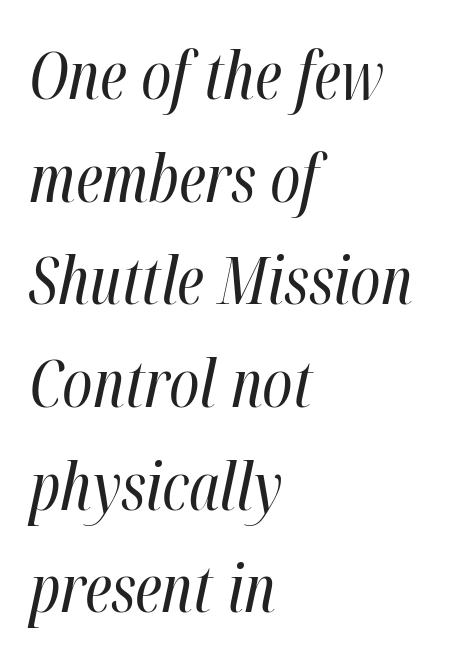
{"italic": "yes", "lean": "right", "slant_degrees": 12, "bold": "no", "weight": "regular", "width": "condensed", "stroke_contrast": "high", "x_height": "medium", "monospaced": "no", "underline": "no", "align": "left", "line_spacing": "normal", "line_spacing_ratio": 1.58, "letter_spacing": "normal", "letter_spacing_em": 0.0, "glyph_px": 65}
